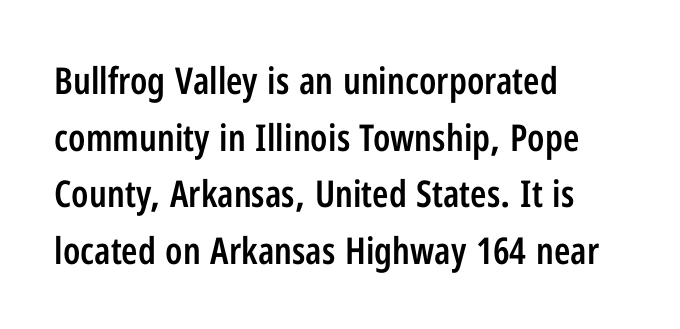
The image shows 37 px semibold, condensed sans-serif type, upright; set left-aligned, normal line spacing (1.53x), normal letter spacing, not underlined; low stroke contrast and a medium x-height.
